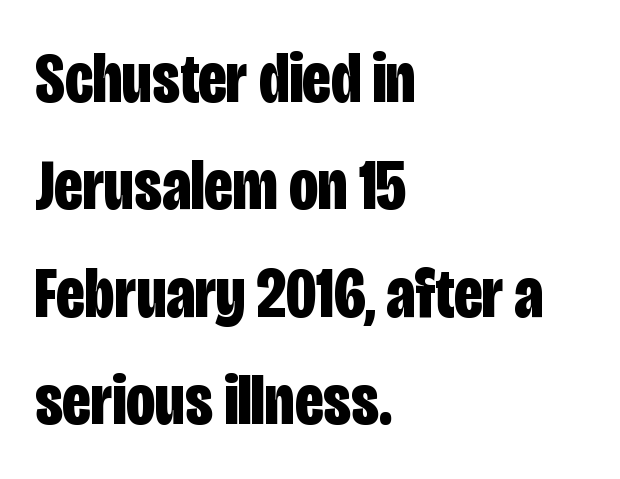
Q: Is the text bold? A: Yes.
Q: Is the text italic (slanted)? A: No, it is upright.
Q: Is the typeface a serif or a sans-serif typeface? A: Sans-serif.
Q: Is the text underlined? A: No.
Q: How is the paragraph aligned? A: Left-aligned.
Q: Is the spacing between letters normal or unusually wide? A: Normal.
Q: Is the spacing between lines tight, normal or loose? A: Normal.
Q: Width (condensed, normal, or wide)? A: Condensed.
Q: Stroke contrast? A: Low.
Q: x-height? A: Large.
Q: Monospaced? A: No.
